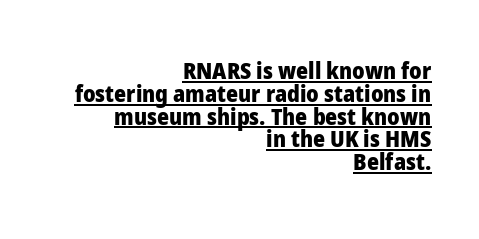
Each line ends at the same right margin while the left side varies. Somebody hit Ctrl+U on this one — the words are underlined. Look at the tracking — it's just the regular setting, nothing added. Set as a true bold cut, around the 700 mark. These lines huddle together more closely than default settings would place them.
